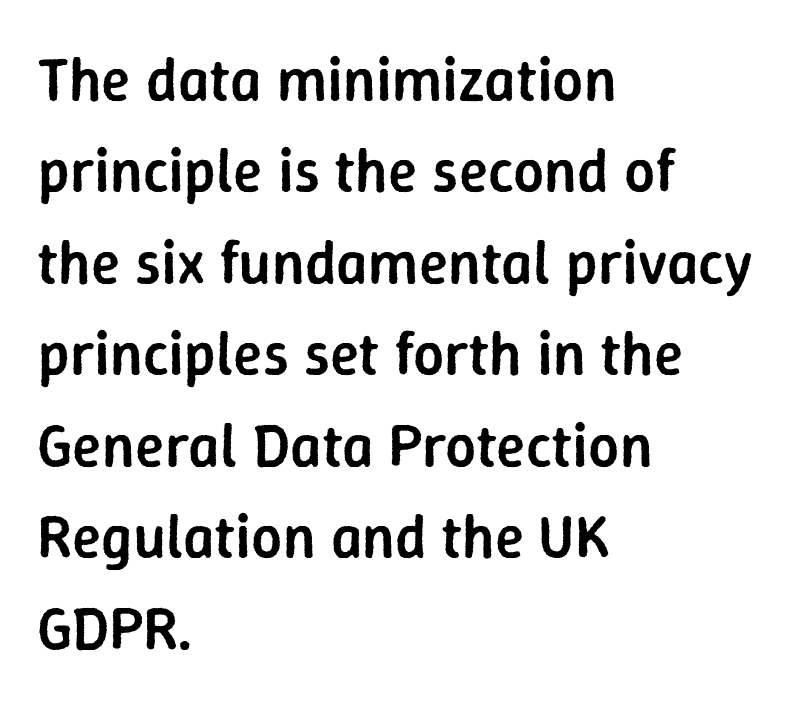
The image shows 61 px semibold sans-serif type, upright; set left-aligned, normal line spacing (1.5x), normal letter spacing, not underlined; low stroke contrast and a medium x-height.
